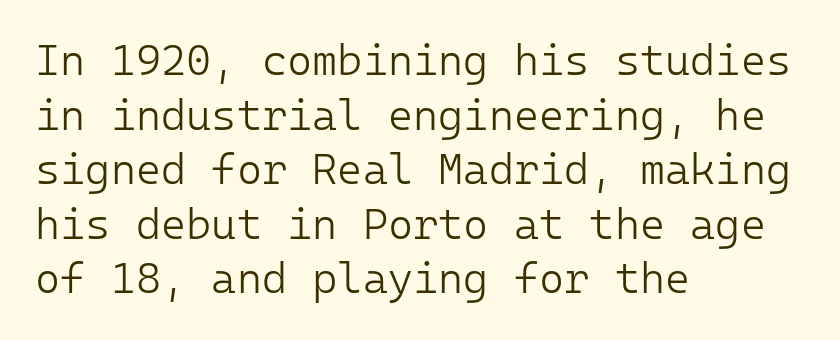
{"serif": "no", "italic": "no", "bold": "no", "weight": "light", "width": "normal", "stroke_contrast": "low", "x_height": "medium", "underline": "no", "align": "left", "line_spacing": "normal", "line_spacing_ratio": 1.27, "letter_spacing": "normal", "letter_spacing_em": 0.0, "glyph_px": 43}
